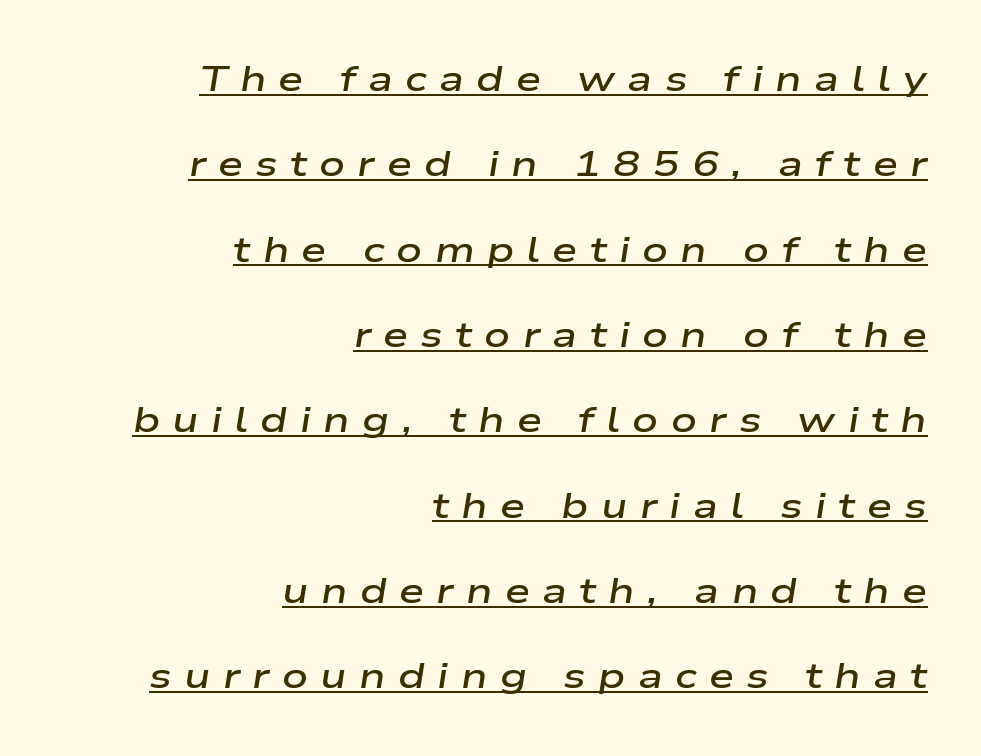
Q: Is the text bold? A: Semi-bold.
Q: Is the text italic (slanted)? A: Yes, it leans right by about 9 degrees.
Q: Is the text underlined? A: Yes.
Q: How is the paragraph aligned? A: Right-aligned.
Q: Is the spacing between letters normal or unusually wide? A: Unusually wide.
Q: Is the spacing between lines tight, normal or loose? A: Loose.
Q: Width (condensed, normal, or wide)? A: Wide.
Q: Stroke contrast? A: Low.
Q: x-height? A: Medium.
Q: Monospaced? A: No.
